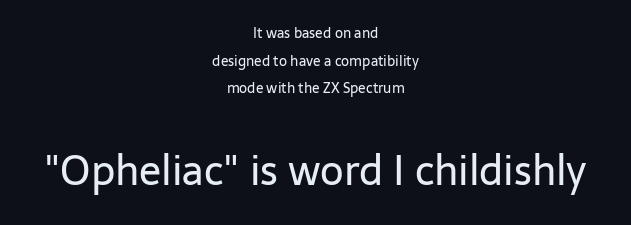
Q: Is the text bold? A: No.
Q: Is the text italic (slanted)? A: No, it is upright.
Q: Is the typeface a serif or a sans-serif typeface? A: Sans-serif.
Q: Is the text underlined? A: No.
Q: How is the paragraph aligned? A: Centered.
Q: Is the spacing between letters normal or unusually wide? A: Normal.
Q: Is the spacing between lines tight, normal or loose? A: Loose.
Q: Which block of text is set in a larger size, the first (top) or the second (bottom)? A: The second (bottom) one.
Q: Width (condensed, normal, or wide)? A: Normal.
Q: Stroke contrast? A: Low.
Q: x-height? A: Medium.
Q: Monospaced? A: No.
